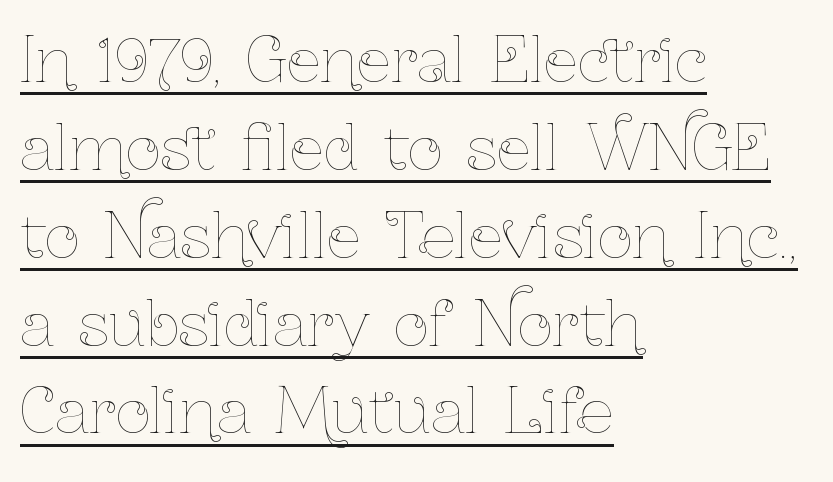
The image shows 61 px thin, condensed type, upright; set left-aligned, normal line spacing (1.44x), normal letter spacing, underlined; low stroke contrast and a medium x-height.
